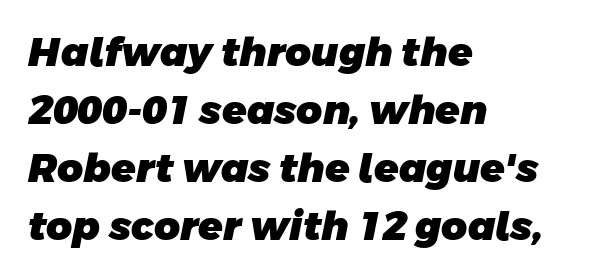
Words float on clear page, feet unadorned. The letters carry no serifs — their stems end cleanly without finishing strokes. Think of a printed novel: that variable character pitch is what you see here. The letters sit at their default tracking, neither squeezed nor spread. The rendering anchors every line to the left-hand side.
